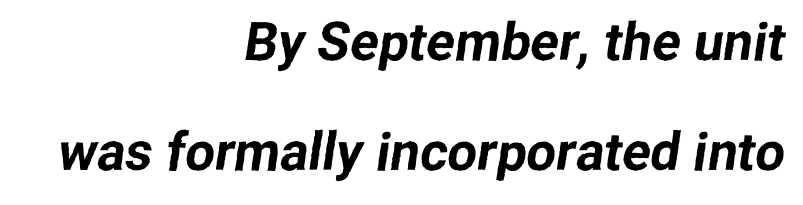
Q: Is the typeface a serif or a sans-serif typeface? A: Sans-serif.
Q: Is the text underlined? A: No.
Q: How is the paragraph aligned? A: Right-aligned.
Q: Is the spacing between letters normal or unusually wide? A: Normal.
Q: Is the spacing between lines tight, normal or loose? A: Loose.
Q: Width (condensed, normal, or wide)? A: Normal.
Q: Stroke contrast? A: Low.
Q: x-height? A: Medium.
Q: Monospaced? A: No.
